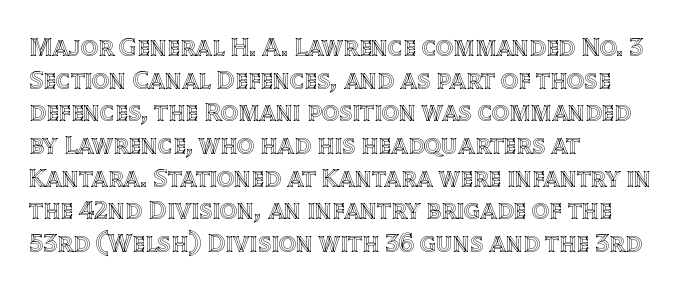
Q: Is the text italic (slanted)? A: No, it is upright.
Q: Is the text underlined? A: No.
Q: How is the paragraph aligned? A: Left-aligned.
Q: Is the spacing between letters normal or unusually wide? A: Normal.
